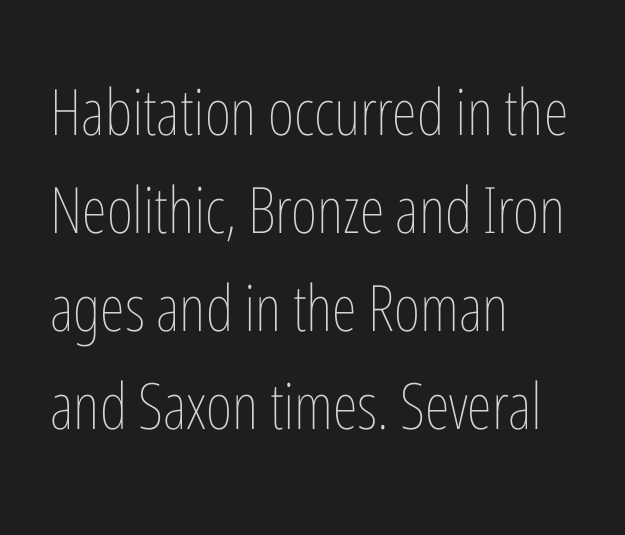
Q: Is the text bold? A: No.
Q: Is the text italic (slanted)? A: No, it is upright.
Q: Is the text underlined? A: No.
Q: How is the paragraph aligned? A: Left-aligned.
Q: Is the spacing between letters normal or unusually wide? A: Normal.
Q: Is the spacing between lines tight, normal or loose? A: Normal.
Q: Width (condensed, normal, or wide)? A: Condensed.
Q: Stroke contrast? A: Low.
Q: x-height? A: Medium.
Q: Monospaced? A: No.
